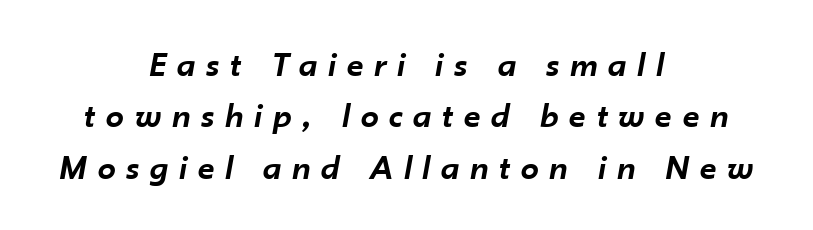
Q: Is the text bold? A: Semi-bold.
Q: Is the text italic (slanted)? A: Yes, it leans right by about 10 degrees.
Q: Is the text underlined? A: No.
Q: How is the paragraph aligned? A: Centered.
Q: Is the spacing between letters normal or unusually wide? A: Unusually wide.
Q: Is the spacing between lines tight, normal or loose? A: Normal.
Q: Width (condensed, normal, or wide)? A: Normal.
Q: Stroke contrast? A: Low.
Q: x-height? A: Small.
Q: Monospaced? A: No.
